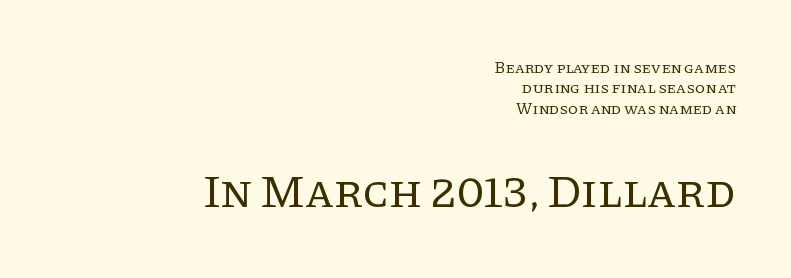
The image shows 47 px regular-weight serif type, upright; set right-aligned, normal line spacing (1.28x), normal letter spacing, not underlined; the second (bottom) block is 2.94x larger; low stroke contrast and a large x-height.
